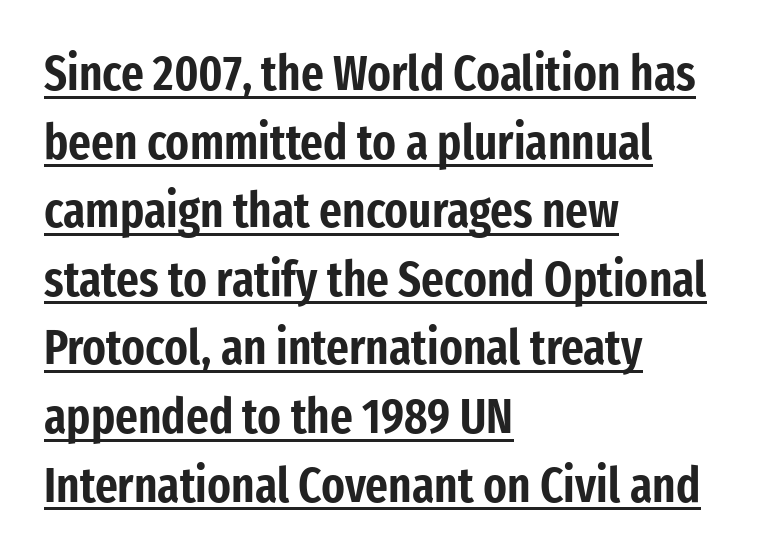
{"serif": "no", "italic": "no", "width": "condensed", "stroke_contrast": "low", "x_height": "medium", "monospaced": "no", "underline": "yes", "align": "left", "line_spacing": "normal", "line_spacing_ratio": 1.4, "letter_spacing": "normal", "letter_spacing_em": 0.0, "glyph_px": 49}
